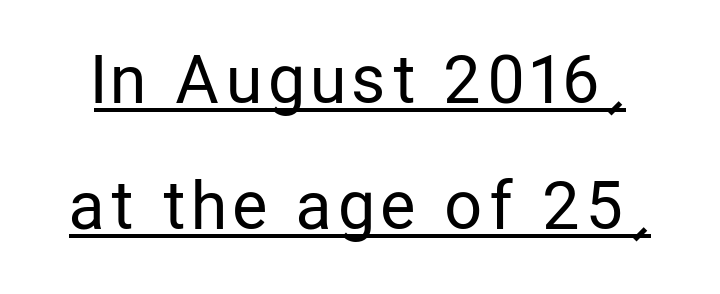
{"serif": "no", "italic": "no", "bold": "no", "weight": "regular", "width": "condensed", "stroke_contrast": "low", "x_height": "medium", "monospaced": "no", "underline": "yes", "line_spacing": "loose", "line_spacing_ratio": 1.94, "glyph_px": 65}
